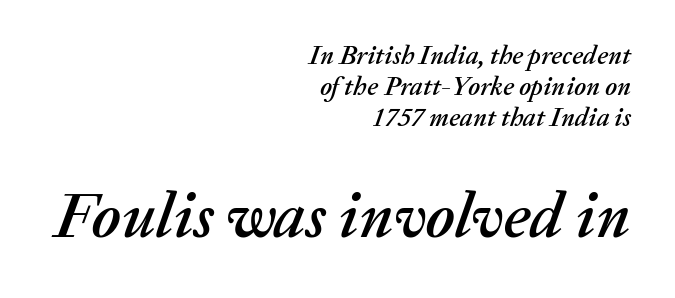
{"italic": "yes", "lean": "right", "slant_degrees": 20, "width": "normal", "stroke_contrast": "medium", "x_height": "medium", "monospaced": "no", "underline": "no", "align": "right", "line_spacing_ratio": 1.19, "letter_spacing": "normal", "letter_spacing_em": 0.0, "larger_block": "second", "size_ratio": 2.46, "glyph_px": 64}
